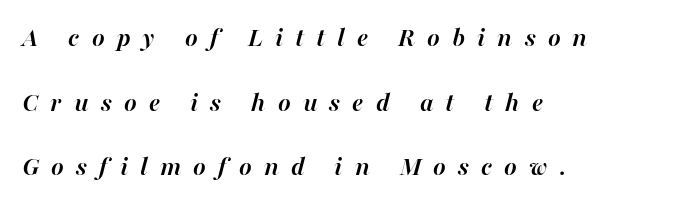
The image shows 27 px bold type, italic (leaning right); set left-aligned, loose line spacing (2.39x), unusually wide letter spacing (+0.45 em), not underlined.
